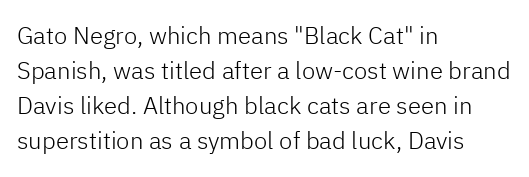
Q: Is the text bold? A: No.
Q: Is the text italic (slanted)? A: No, it is upright.
Q: Is the text underlined? A: No.
Q: How is the paragraph aligned? A: Left-aligned.
Q: Is the spacing between letters normal or unusually wide? A: Normal.
Q: Is the spacing between lines tight, normal or loose? A: Normal.
